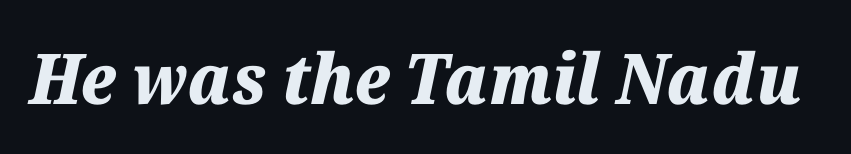
The image shows 70 px heavy type, italic (leaning right); set normal letter spacing, not underlined; medium stroke contrast and a medium x-height.
